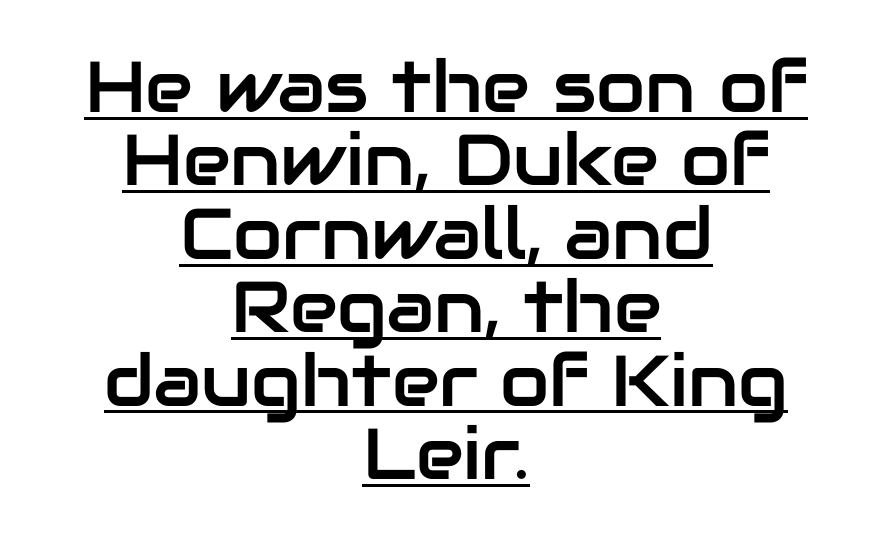
Q: Is the text italic (slanted)? A: No, it is upright.
Q: Is the typeface a serif or a sans-serif typeface? A: Sans-serif.
Q: Is the text underlined? A: Yes.
Q: How is the paragraph aligned? A: Centered.
Q: Is the spacing between letters normal or unusually wide? A: Normal.
Q: Is the spacing between lines tight, normal or loose? A: Tight.
Q: Width (condensed, normal, or wide)? A: Normal.
Q: Stroke contrast? A: Low.
Q: x-height? A: Medium.
Q: Monospaced? A: No.
